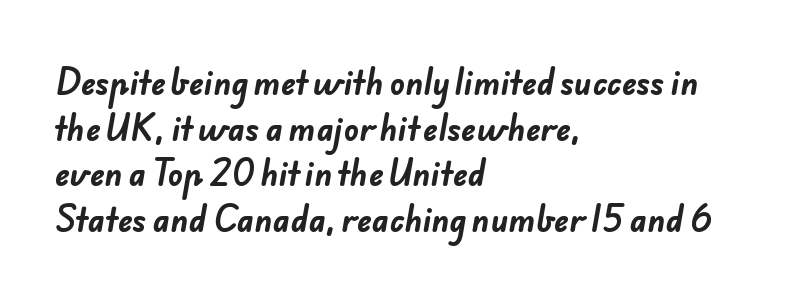
{"serif": "no", "bold": "yes", "weight": "bold", "width": "normal", "stroke_contrast": "low", "x_height": "small", "monospaced": "no", "underline": "no", "align": "left", "line_spacing": "normal", "line_spacing_ratio": 1.47, "letter_spacing": "normal", "letter_spacing_em": 0.0, "glyph_px": 31}
